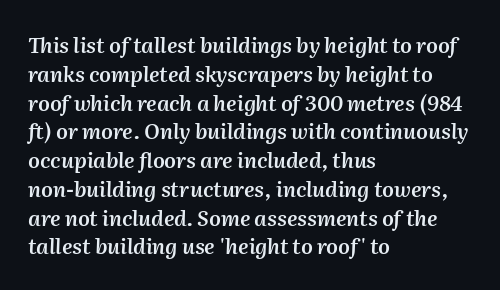
Q: Is the text bold? A: Semi-bold.
Q: Is the text italic (slanted)? A: Yes, it leans right by about 2 degrees.
Q: Is the text underlined? A: No.
Q: How is the paragraph aligned? A: Left-aligned.
Q: Is the spacing between letters normal or unusually wide? A: Normal.
Q: Is the spacing between lines tight, normal or loose? A: Normal.
